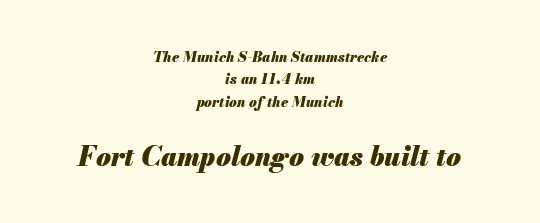
Q: Is the text bold? A: Yes.
Q: Is the text italic (slanted)? A: Yes, it leans right by about 13 degrees.
Q: Is the text underlined? A: No.
Q: How is the paragraph aligned? A: Centered.
Q: Is the spacing between letters normal or unusually wide? A: Normal.
Q: Is the spacing between lines tight, normal or loose? A: Normal.
Q: Which block of text is set in a larger size, the first (top) or the second (bottom)? A: The second (bottom) one.
